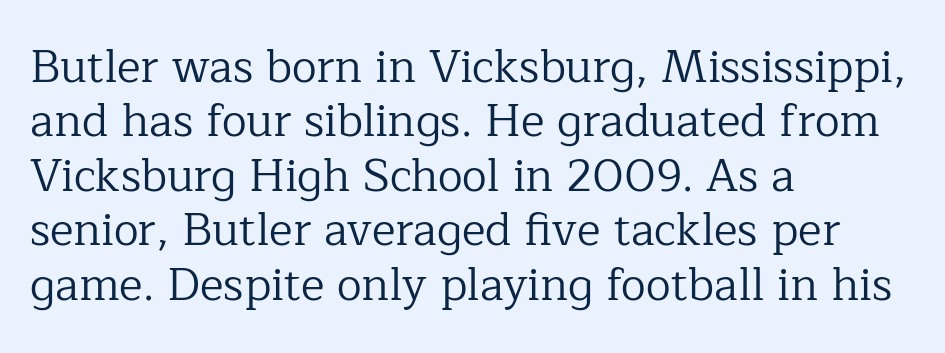
Q: Is the text bold? A: No.
Q: Is the text italic (slanted)? A: No, it is upright.
Q: Is the typeface a serif or a sans-serif typeface? A: Serif.
Q: Is the text underlined? A: No.
Q: How is the paragraph aligned? A: Left-aligned.
Q: Is the spacing between letters normal or unusually wide? A: Normal.
Q: Width (condensed, normal, or wide)? A: Normal.
Q: Stroke contrast? A: Low.
Q: x-height? A: Medium.
Q: Monospaced? A: No.
